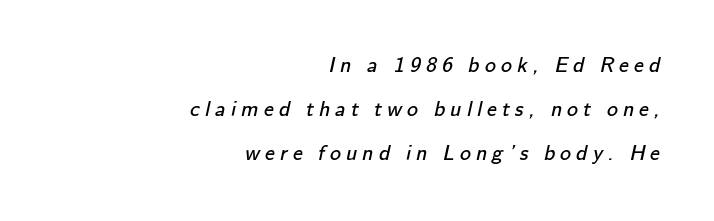
The image shows 22 px text type; set right-aligned, loose line spacing (1.99x), unusually wide letter spacing (+0.23 em), not underlined.
